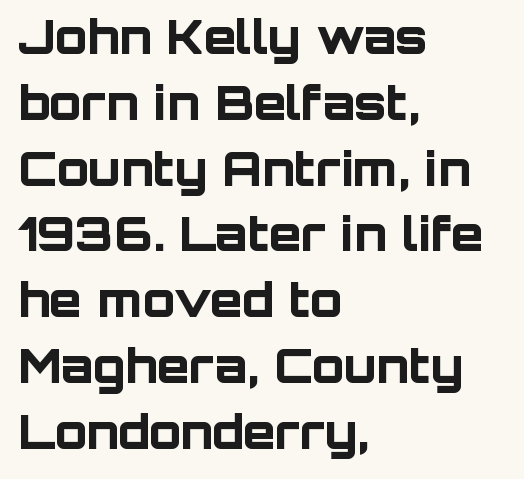
The image shows 47 px bold sans-serif type, upright; set left-aligned, normal line spacing (1.4x), normal letter spacing, not underlined; low stroke contrast and a large x-height.
